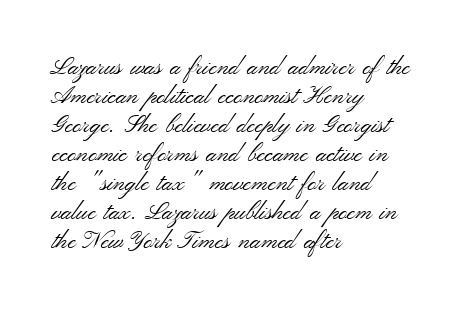
{"bold": "no", "underline": "no", "align": "left", "line_spacing_ratio": 1.21, "letter_spacing": "normal", "letter_spacing_em": 0.0, "glyph_px": 24}
